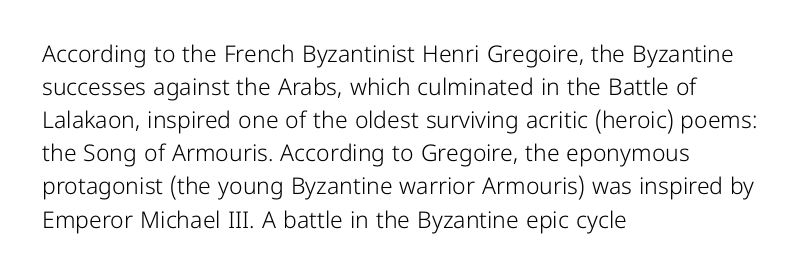
Q: Is the text bold? A: No.
Q: Is the text italic (slanted)? A: No, it is upright.
Q: Is the text underlined? A: No.
Q: How is the paragraph aligned? A: Left-aligned.
Q: Is the spacing between letters normal or unusually wide? A: Normal.
Q: Is the spacing between lines tight, normal or loose? A: Normal.
